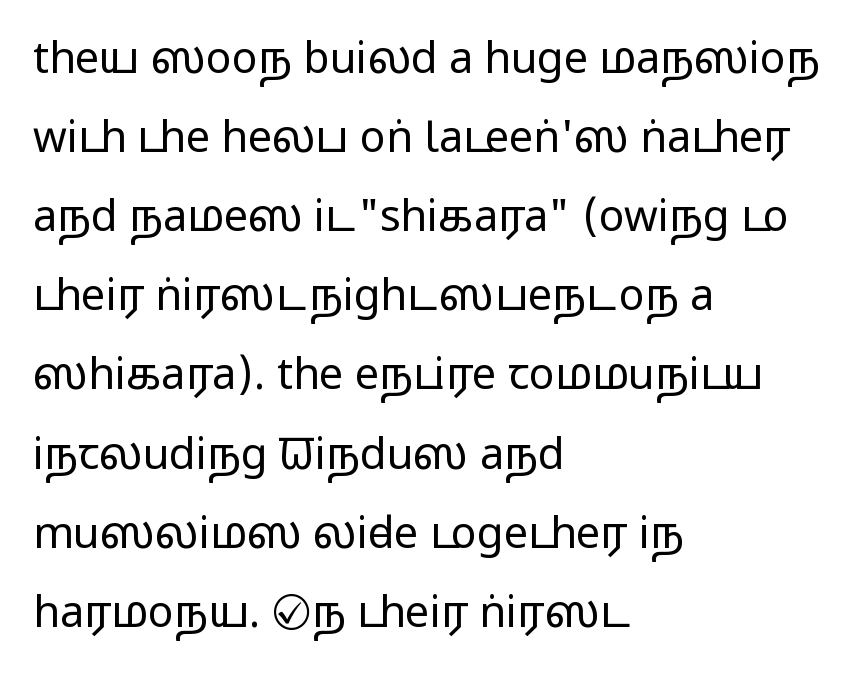
Stem width sits at or under what a default text font uses. I'd call this a sans setting — the letters go barefoot. This is the regular roman posture of the typeface. The gaps between neighbouring characters are ordinary and unremarkable. Beneath every word, the page is bare.
